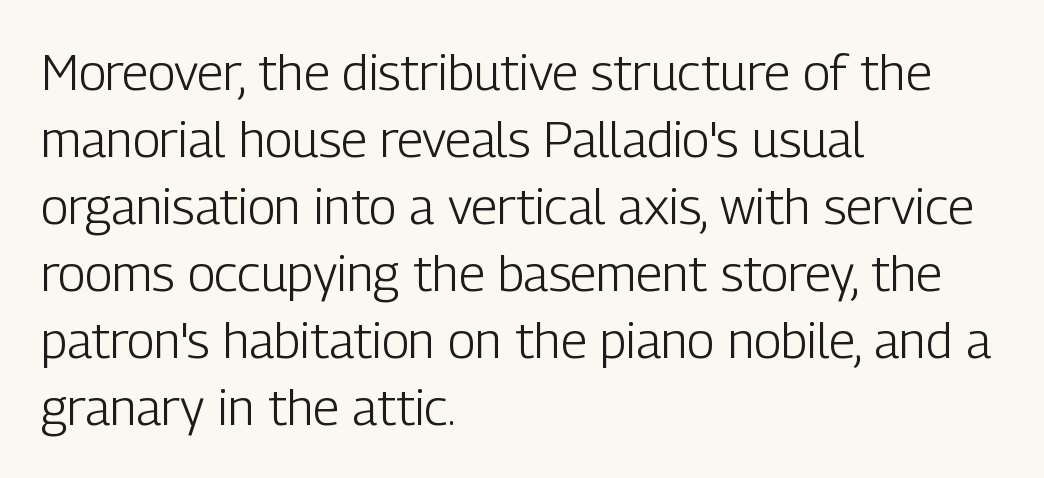
When letters stand straight like this, we call the style roman or upright. Examine the stroke ends and you'll find no serifs. This reads as an unemphasized weight, regular at the heaviest. Which margin do the lines hug? The left one — the right edge is uneven. Successive baselines arrive at the customary interval. Here the designer chose a conventional face with non-uniform glyph widths.
